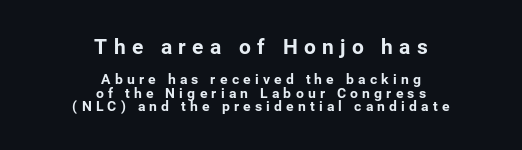
Descender tails drop into unmarked territory. Caption: bold face, heavy strokes. If you squint, the top block still reads clearly — it's the larger of the two. Compared with typical paragraphs, the rows here are closer together.
